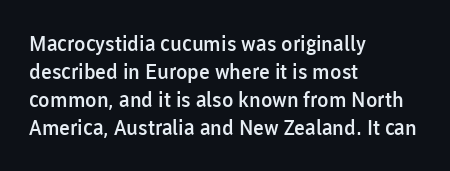
{"italic": "no", "bold": "semi", "underline": "no", "align": "left", "line_spacing": "normal", "line_spacing_ratio": 1.34, "letter_spacing": "normal", "letter_spacing_em": 0.0, "glyph_px": 21}
